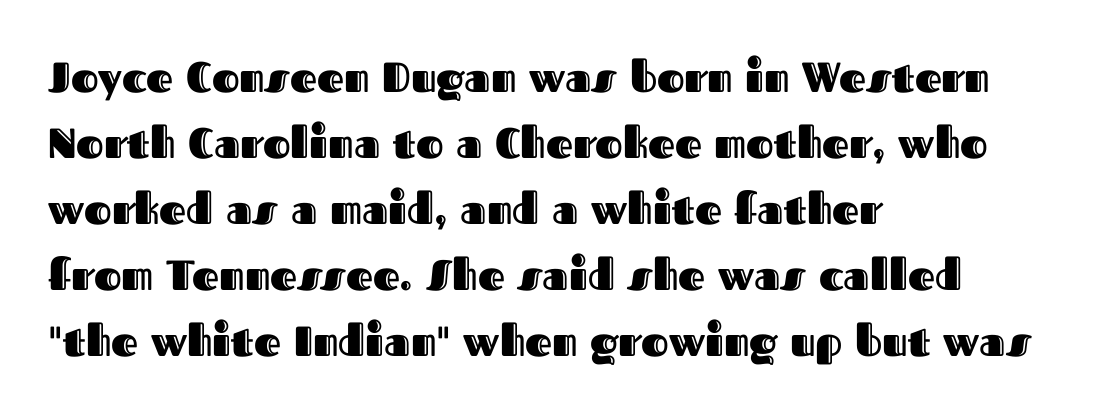
The image shows 42 px text type, upright; set left-aligned, normal line spacing (1.57x), normal letter spacing, not underlined; a medium x-height.
